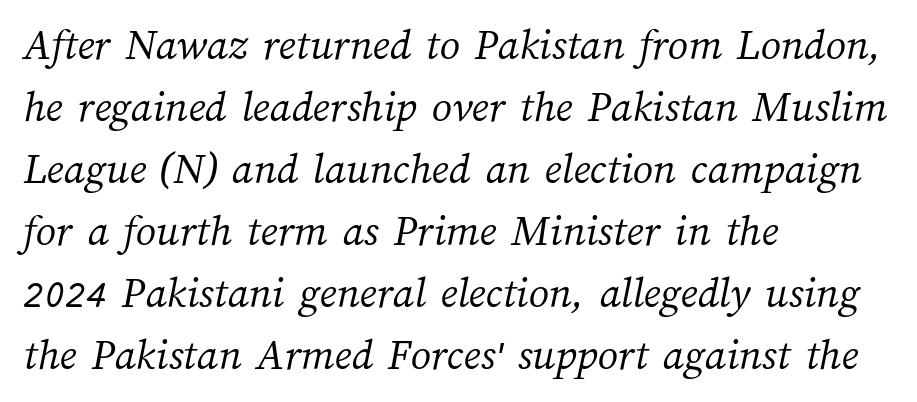
Q: Is the text bold? A: No.
Q: Is the text underlined? A: No.
Q: How is the paragraph aligned? A: Left-aligned.
Q: Is the spacing between letters normal or unusually wide? A: Normal.
Q: Is the spacing between lines tight, normal or loose? A: Normal.
Q: Width (condensed, normal, or wide)? A: Normal.
Q: Stroke contrast? A: Medium.
Q: x-height? A: Medium.
Q: Monospaced? A: No.
